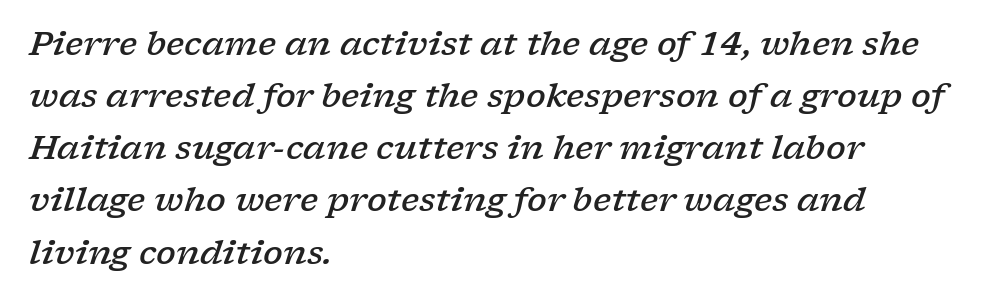
The image shows 33 px semibold, wide serif type, italic (leaning right); set left-aligned, normal line spacing (1.58x), normal letter spacing, not underlined; low stroke contrast and a medium x-height.
